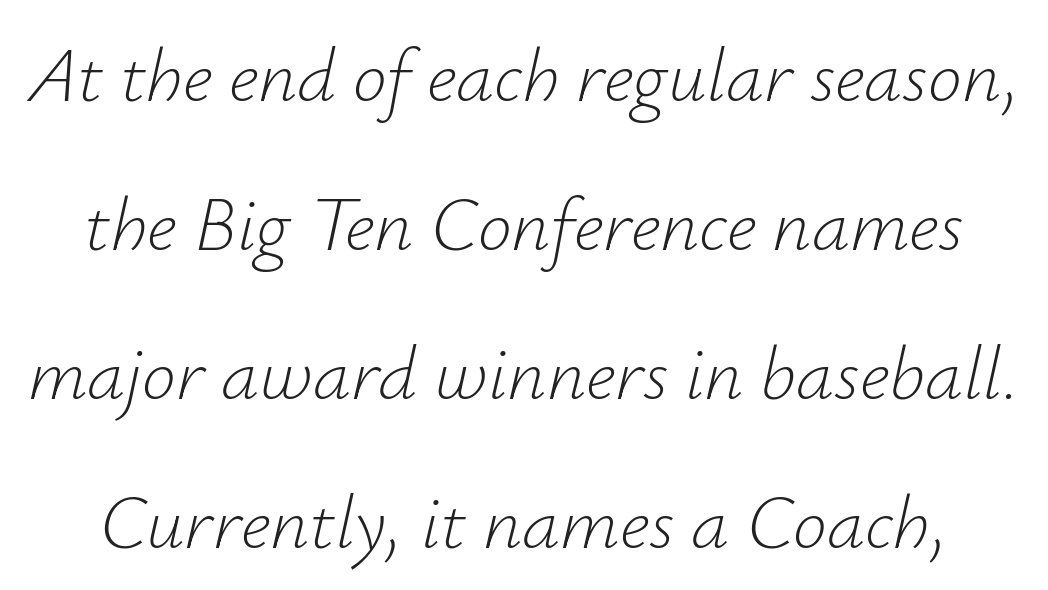
The gap between lines stays unmarked. The specimen reads as italic at a glance. A typesetter would call this proportional, since set widths differ per character. Tracking value appears to be zero — textbook default spacing. These glyphs show unthickened strokes, regular width or finer. What's the leading like? Stretched, with rows far apart.
